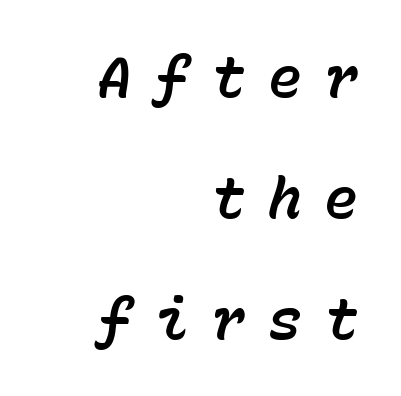
{"italic": "yes", "lean": "right", "slant_degrees": 15, "width": "normal", "stroke_contrast": "low", "x_height": "medium", "monospaced": "yes", "underline": "no", "align": "right", "line_spacing": "loose", "line_spacing_ratio": 2.16, "letter_spacing": "wide", "letter_spacing_em": 0.41, "glyph_px": 56}
